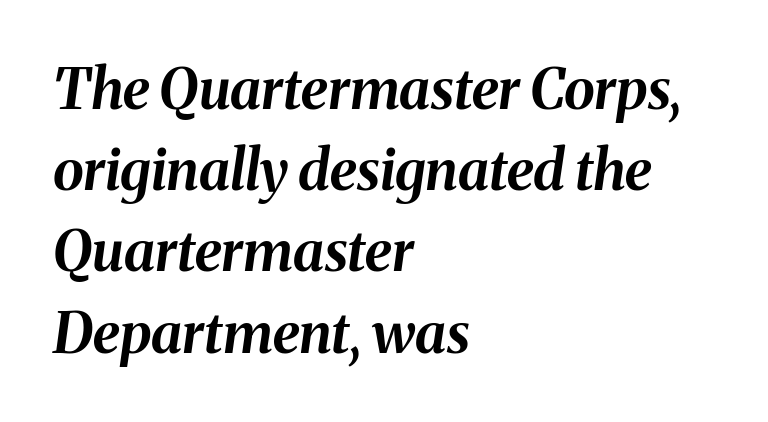
Honestly, the row spacing looks completely unremarkable. The rag falls on the right side of this text block. These lines are rendered in a variable-pitch font. In terms of letterspacing, this is plain default setting.
